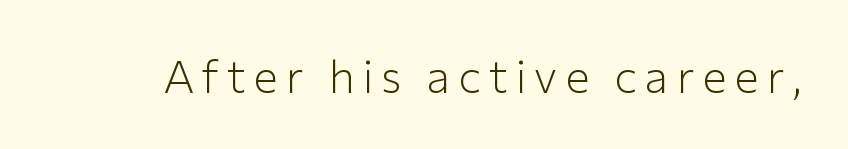
{"serif": "no", "italic": "no", "bold": "no", "weight": "light", "width": "normal", "stroke_contrast": "low", "x_height": "medium", "monospaced": "no", "underline": "no", "glyph_px": 46}
